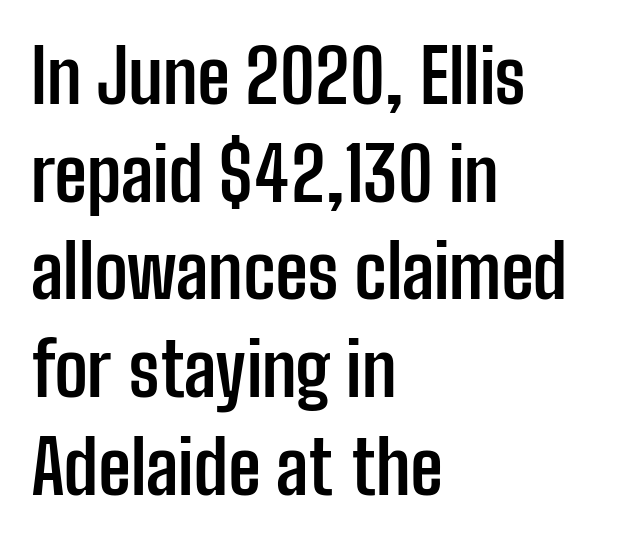
{"serif": "no", "italic": "no", "bold": "yes", "weight": "semibold", "width": "condensed", "stroke_contrast": "low", "x_height": "medium", "monospaced": "no", "underline": "no", "align": "left", "line_spacing": "normal", "line_spacing_ratio": 1.32, "letter_spacing": "normal", "letter_spacing_em": 0.0, "glyph_px": 74}
